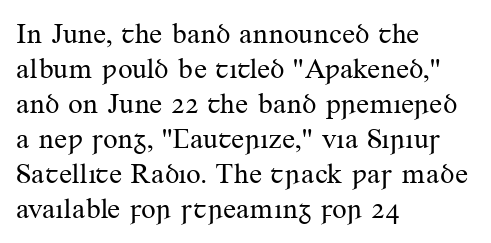
The image shows 29 px regular-weight serif type, upright; set left-aligned, line spacing 1.21x, normal letter spacing, not underlined; medium stroke contrast and a small x-height.
